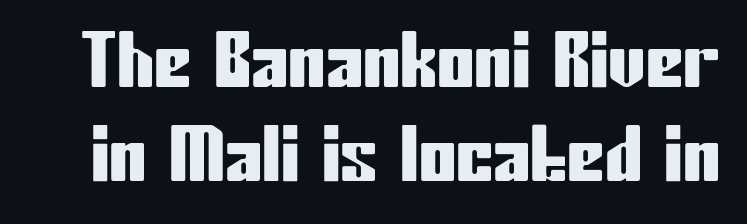
The image shows 75 px condensed sans-serif type, upright; set normal line spacing (1.26x), normal letter spacing, not underlined; low stroke contrast and a medium x-height.
